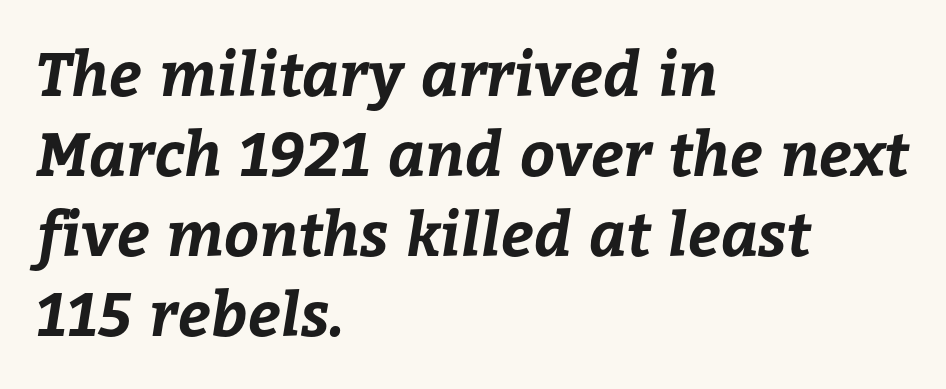
The image shows 61 px bold type; set left-aligned, normal line spacing (1.31x), normal letter spacing, not underlined; low stroke contrast and a medium x-height.
